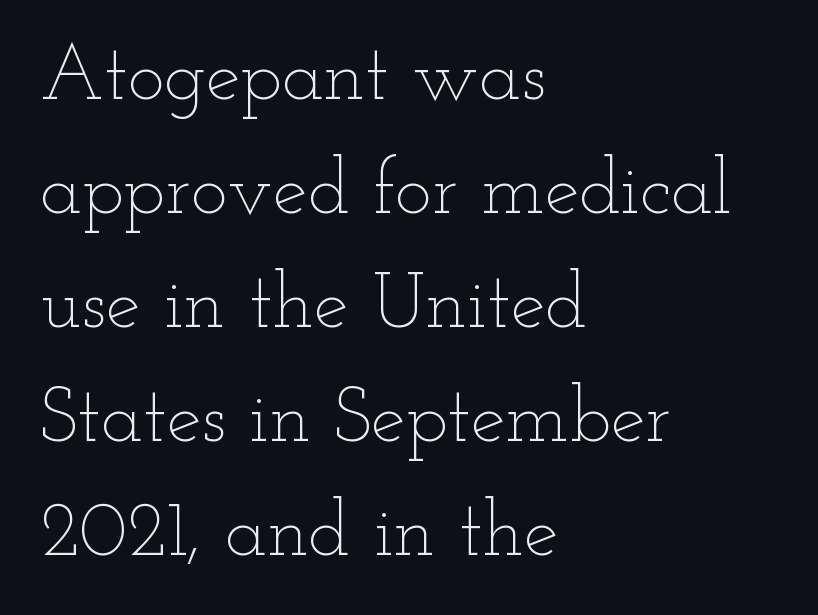
{"italic": "no", "bold": "no", "weight": "thin", "width": "wide", "stroke_contrast": "low", "x_height": "small", "monospaced": "no", "underline": "no", "align": "left", "line_spacing": "normal", "line_spacing_ratio": 1.46, "letter_spacing": "normal", "letter_spacing_em": 0.0, "glyph_px": 78}
